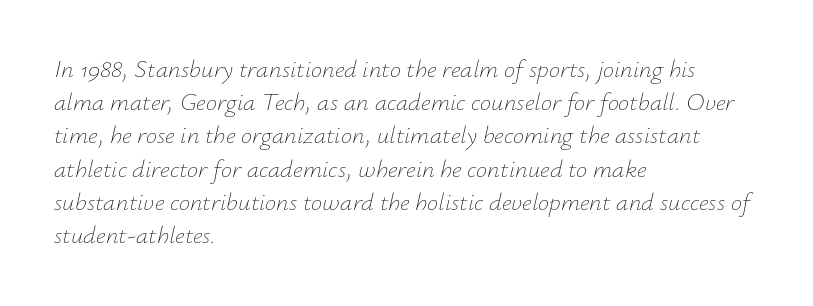
Characters follow at the spacing the type designer built in. Notice how the passage keeps a crisp vertical edge on the left only. Evenly set lines give the paragraph a standard silhouette. Each stroke keeps to a modest, everyday thickness or less.
